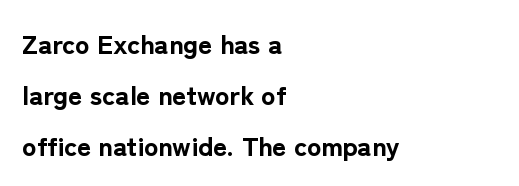
{"italic": "no", "bold": "yes", "underline": "no", "align": "left", "line_spacing_ratio": 1.88, "letter_spacing": "normal", "letter_spacing_em": 0.0, "glyph_px": 27}
